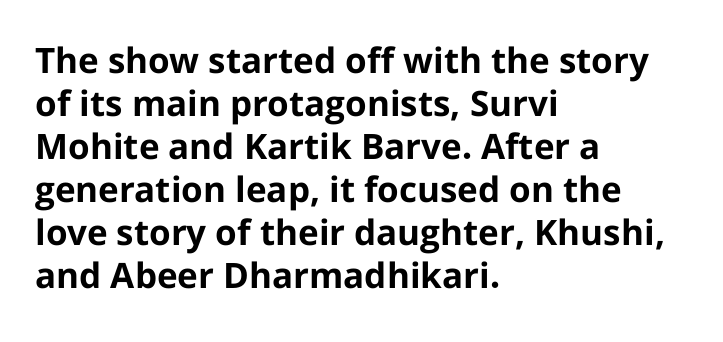
Reading down the block, your eye returns to a fixed left position each line. When letters stand straight like this, we call the style roman or upright. Each row of text sits above clean, open space. Grotesque or geometric, the face here clearly has no serifs. No extra tracking has been applied to these lines.
